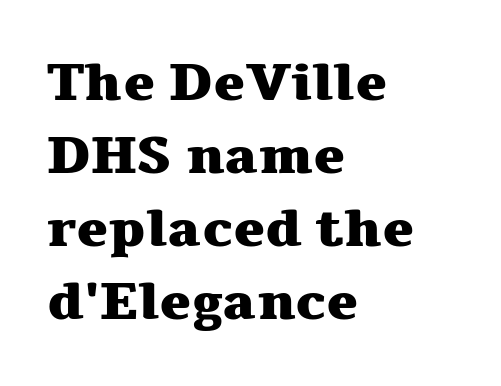
The image shows 53 px heavy, wide serif type, upright; set left-aligned, normal line spacing (1.38x), normal letter spacing, not underlined; medium stroke contrast and a medium x-height.
